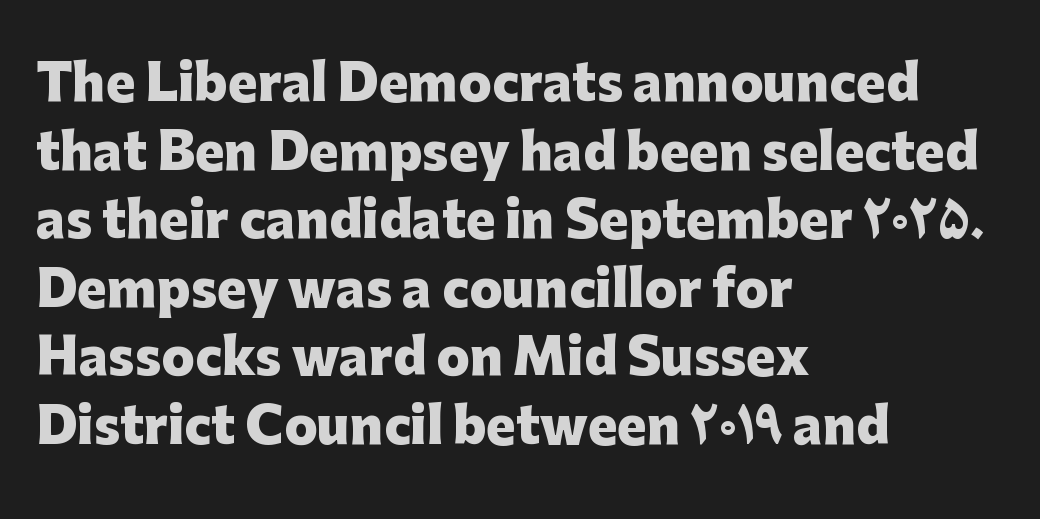
{"serif": "no", "italic": "no", "bold": "yes", "weight": "heavy", "width": "normal", "stroke_contrast": "low", "x_height": "medium", "monospaced": "no", "underline": "no", "align": "left", "line_spacing": "normal", "line_spacing_ratio": 1.4, "letter_spacing": "normal", "letter_spacing_em": 0.0, "glyph_px": 49}
